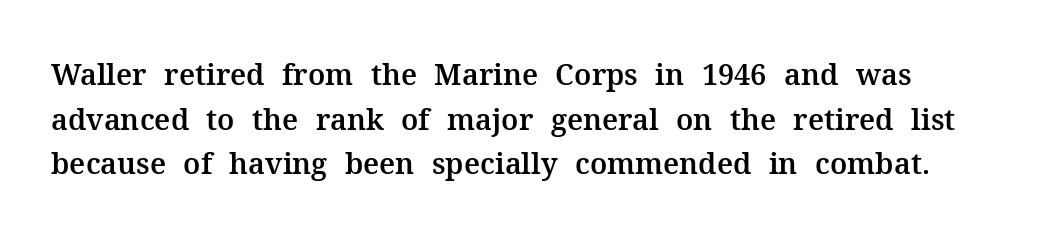
Q: Is the text italic (slanted)? A: No, it is upright.
Q: Is the typeface a serif or a sans-serif typeface? A: Serif.
Q: Is the text underlined? A: No.
Q: How is the paragraph aligned? A: Left-aligned.
Q: Is the spacing between letters normal or unusually wide? A: Normal.
Q: Is the spacing between lines tight, normal or loose? A: Normal.
Q: Width (condensed, normal, or wide)? A: Normal.
Q: Stroke contrast? A: Medium.
Q: x-height? A: Medium.
Q: Monospaced? A: No.
